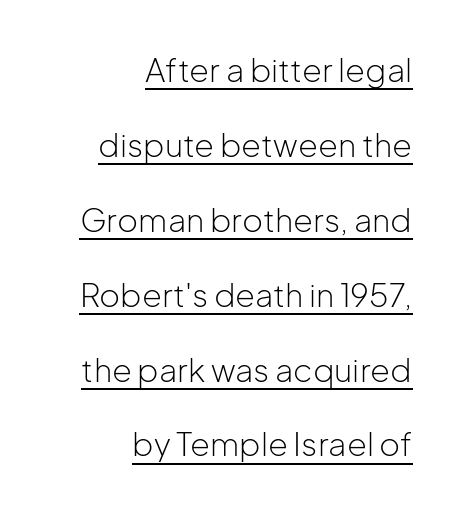
{"serif": "no", "italic": "no", "bold": "no", "weight": "light", "width": "normal", "stroke_contrast": "low", "x_height": "medium", "monospaced": "no", "underline": "yes", "align": "right", "line_spacing": "loose", "line_spacing_ratio": 2.34, "letter_spacing": "normal", "letter_spacing_em": 0.0, "glyph_px": 32}
